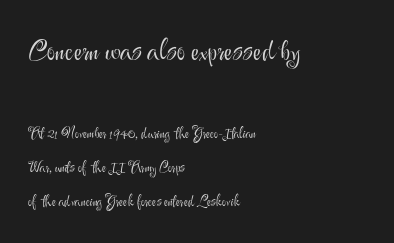
{"serif": "no", "bold": "no", "weight": "light", "width": "normal", "stroke_contrast": "medium", "x_height": "small", "monospaced": "no", "underline": "no", "align": "left", "line_spacing": "loose", "line_spacing_ratio": 2.43, "letter_spacing": "normal", "letter_spacing_em": 0.0, "larger_block": "first", "size_ratio": 2.07, "glyph_px": 29}
